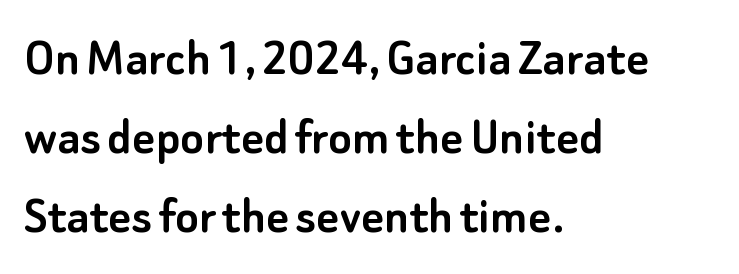
Nothing unusual about the tracking: characters are spaced as the font intends. The letters advance in unequal steps, a hallmark of proportional type. Every stem runs plumb, perpendicular to the baseline. Note: no serifs on the glyphs. Evenly set lines give the paragraph a standard silhouette. Anything drawn beneath the words? Only blank space.
